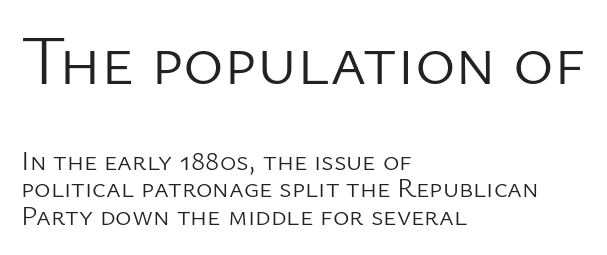
The image shows 69 px light sans-serif type, upright; set left-aligned, tight line spacing (0.98x), normal letter spacing, not underlined; the first (top) block is 2.46x larger; low stroke contrast and a medium x-height.
